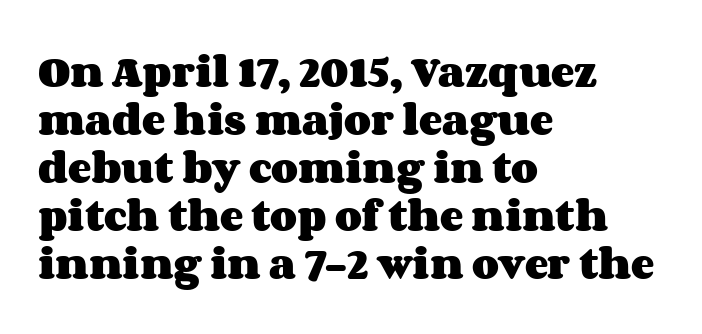
The image shows 35 px heavy, wide type, upright; set left-aligned, normal line spacing (1.37x), normal letter spacing, not underlined; medium stroke contrast and a large x-height.
